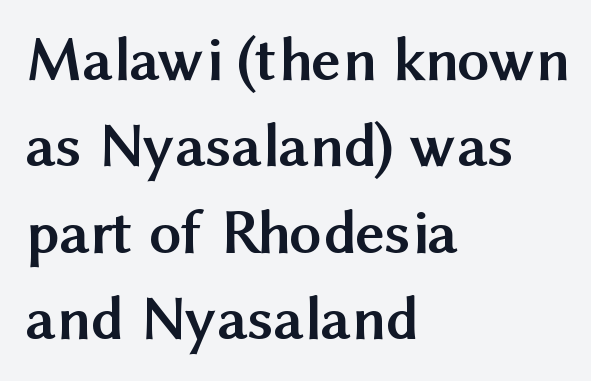
Stroke terminals: plain, sans-serif. Line beginnings align vertically; line endings do not. In terms of leading, this rendering sits right in the middle. Characters remain perfectly vertical along every line. You could call the tracking neutral — neither tight nor loose.
